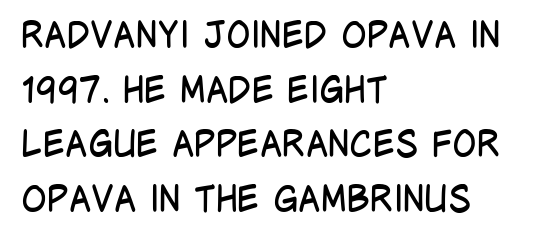
Q: Is the text bold? A: No.
Q: Is the text italic (slanted)? A: No, it is upright.
Q: Is the typeface a serif or a sans-serif typeface? A: Sans-serif.
Q: Is the text underlined? A: No.
Q: How is the paragraph aligned? A: Left-aligned.
Q: Is the spacing between letters normal or unusually wide? A: Normal.
Q: Is the spacing between lines tight, normal or loose? A: Normal.
Q: Width (condensed, normal, or wide)? A: Condensed.
Q: Stroke contrast? A: Low.
Q: x-height? A: Large.
Q: Monospaced? A: No.
